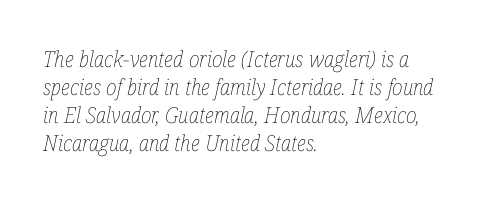
The image shows 22 px text type, italic (leaning right); set left-aligned, normal line spacing (1.27x), normal letter spacing, not underlined.
